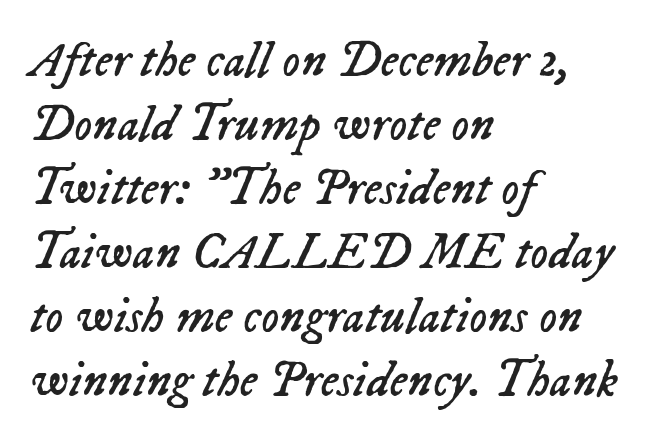
Q: Is the text bold? A: No.
Q: Is the text italic (slanted)? A: Yes, it leans right by about 23 degrees.
Q: Is the text underlined? A: No.
Q: How is the paragraph aligned? A: Left-aligned.
Q: Is the spacing between letters normal or unusually wide? A: Normal.
Q: Is the spacing between lines tight, normal or loose? A: Normal.
Q: Width (condensed, normal, or wide)? A: Normal.
Q: Stroke contrast? A: Low.
Q: x-height? A: Medium.
Q: Monospaced? A: No.
